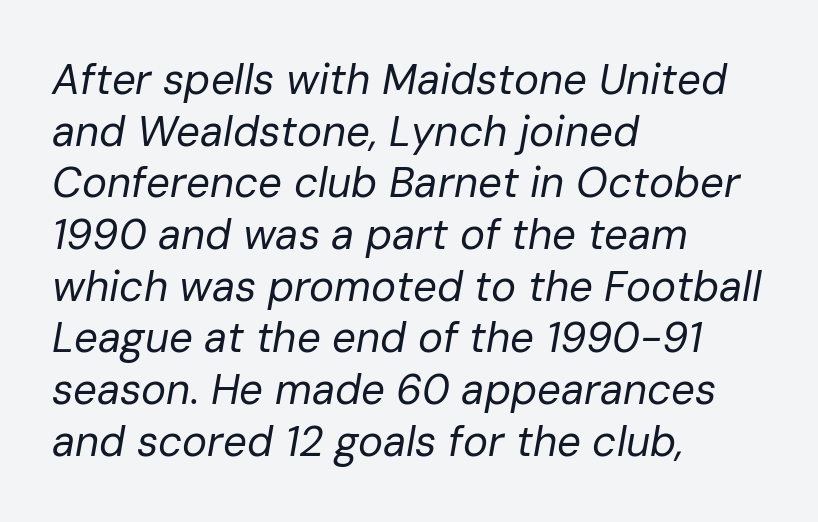
Q: Is the text bold? A: No.
Q: Is the text italic (slanted)? A: Yes, it leans right by about 10 degrees.
Q: Is the text underlined? A: No.
Q: How is the paragraph aligned? A: Left-aligned.
Q: Is the spacing between letters normal or unusually wide? A: Normal.
Q: Width (condensed, normal, or wide)? A: Normal.
Q: Stroke contrast? A: Low.
Q: x-height? A: Medium.
Q: Monospaced? A: No.
